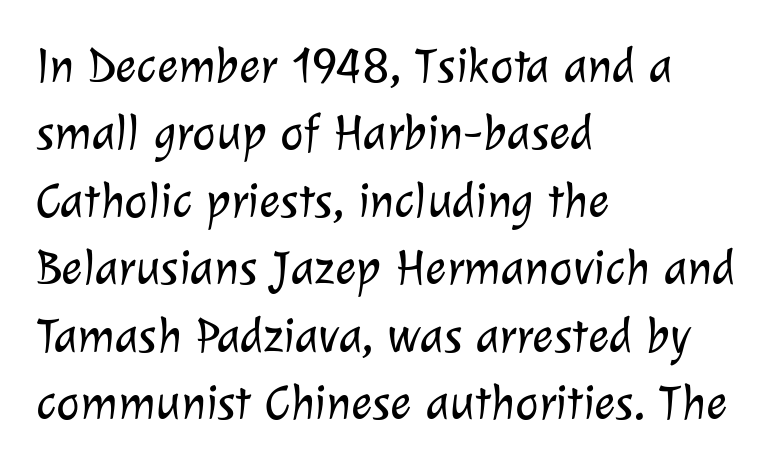
{"serif": "no", "bold": "no", "weight": "light", "width": "normal", "stroke_contrast": "low", "x_height": "medium", "monospaced": "no", "underline": "no", "align": "left", "line_spacing": "normal", "line_spacing_ratio": 1.35, "letter_spacing": "normal", "letter_spacing_em": 0.0, "glyph_px": 50}
